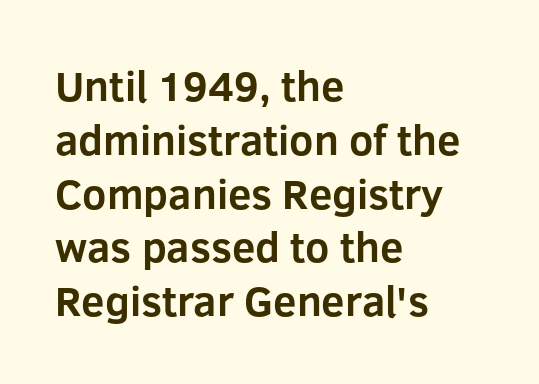
The image shows 42 px bold sans-serif type, upright; set left-aligned, normal line spacing (1.28x), normal letter spacing, not underlined; low stroke contrast and a medium x-height.
